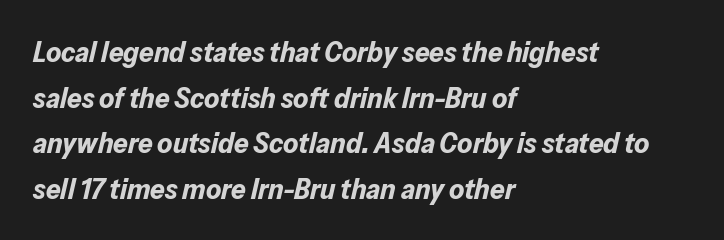
Q: Is the text bold? A: Yes.
Q: Is the text italic (slanted)? A: Yes, it leans right by about 13 degrees.
Q: Is the text underlined? A: No.
Q: How is the paragraph aligned? A: Left-aligned.
Q: Is the spacing between letters normal or unusually wide? A: Normal.
Q: Is the spacing between lines tight, normal or loose? A: Normal.
Q: Width (condensed, normal, or wide)? A: Normal.
Q: Stroke contrast? A: Low.
Q: x-height? A: Medium.
Q: Monospaced? A: No.
